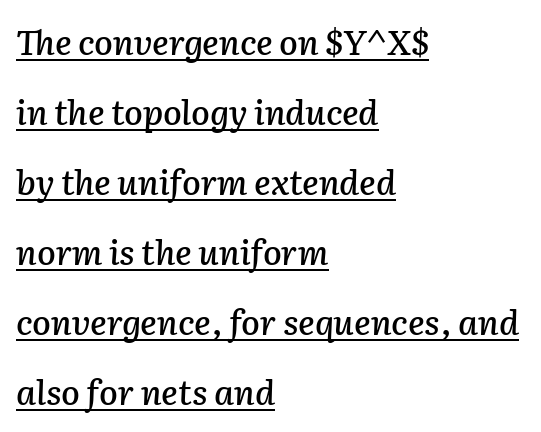
{"italic": "yes", "lean": "right", "slant_degrees": 2, "width": "normal", "stroke_contrast": "low", "x_height": "medium", "monospaced": "no", "underline": "yes", "align": "left", "line_spacing": "loose", "line_spacing_ratio": 2.06, "letter_spacing": "normal", "letter_spacing_em": 0.0, "glyph_px": 34}
